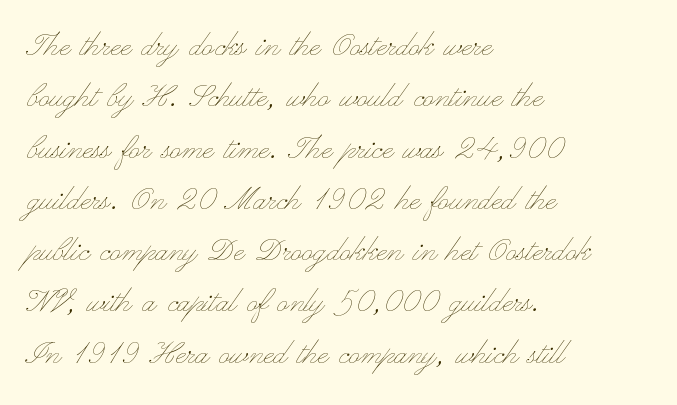
Q: Is the text bold? A: No.
Q: Is the text italic (slanted)? A: Yes.
Q: Is the text underlined? A: No.
Q: How is the paragraph aligned? A: Left-aligned.
Q: Is the spacing between letters normal or unusually wide? A: Normal.
Q: Is the spacing between lines tight, normal or loose? A: Normal.
Q: Width (condensed, normal, or wide)? A: Wide.
Q: Stroke contrast? A: Low.
Q: x-height? A: Small.
Q: Monospaced? A: No.
